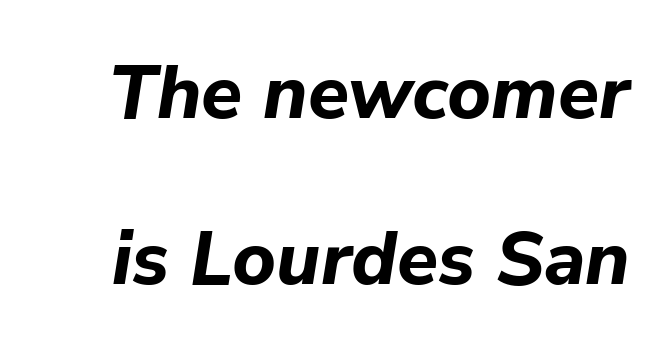
Q: Is the text bold? A: Yes.
Q: Is the text italic (slanted)? A: Yes, it leans right by about 9 degrees.
Q: Is the text underlined? A: No.
Q: Is the spacing between letters normal or unusually wide? A: Normal.
Q: Is the spacing between lines tight, normal or loose? A: Loose.
Q: Width (condensed, normal, or wide)? A: Normal.
Q: Stroke contrast? A: Low.
Q: x-height? A: Medium.
Q: Monospaced? A: No.
